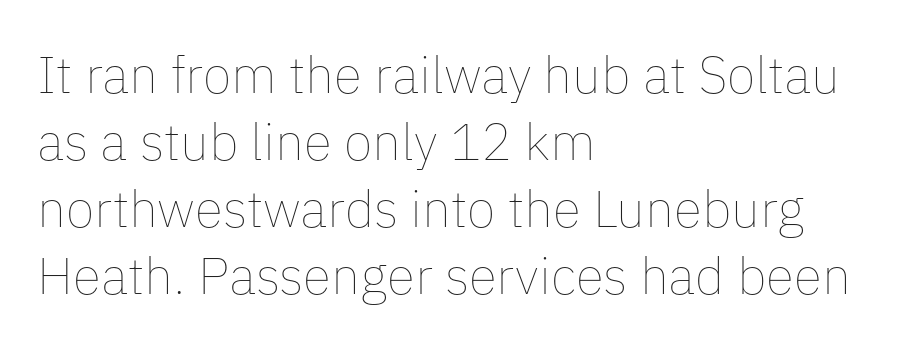
The image shows 52 px thin type, upright; set left-aligned, normal line spacing (1.29x), normal letter spacing, not underlined; low stroke contrast and a medium x-height.
